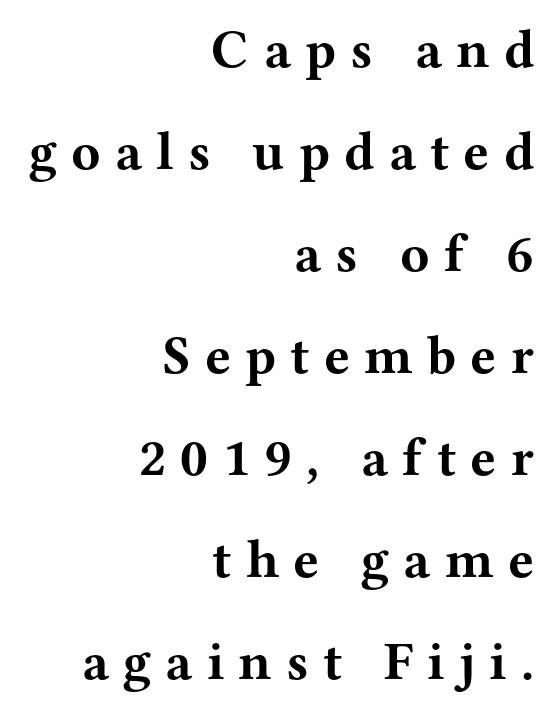
The image shows 54 px bold, wide serif type, upright; set right-aligned, line spacing 1.89x, unusually wide letter spacing (+0.26 em), not underlined; medium stroke contrast and a medium x-height.
